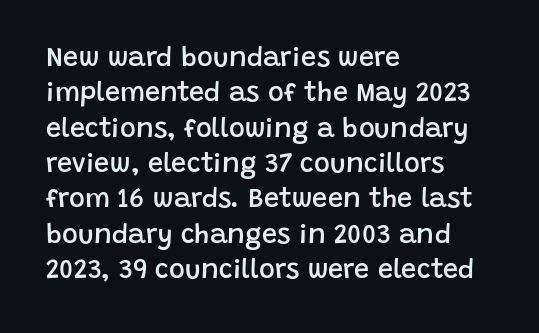
Nobody drew a line under any word here. In terms of leading, this rendering sits right in the middle. Typographic density is moderately raised because the face is semibold. Standard letterfit; no display-style spreading of the glyphs. The text block is weighted toward the left margin, trailing off unevenly rightward. The lettering stays uniformly vertical, giving the passage a roman look.
